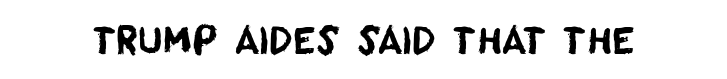
{"serif": "no", "width": "normal", "stroke_contrast": "low", "x_height": "large", "monospaced": "no", "underline": "no", "letter_spacing": "normal", "letter_spacing_em": 0.0, "glyph_px": 37}
